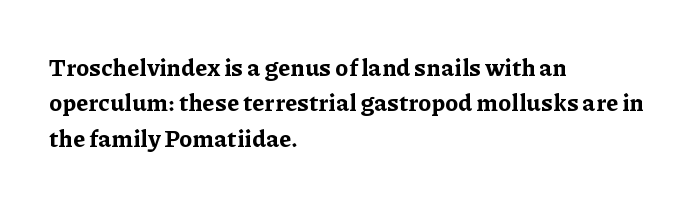
The baseline area is clear. Rendered with straight, roman letterforms. The face used here has the dense, thick strokes of a bold. One-word summary of the alignment: left.
